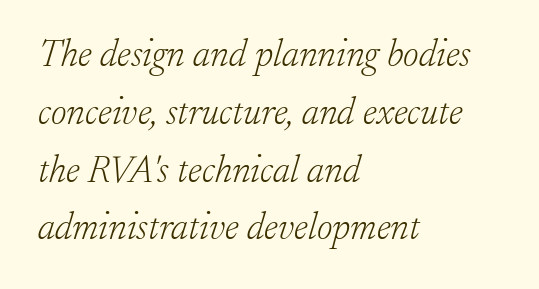
Q: Is the text bold? A: No.
Q: Is the text italic (slanted)? A: Yes, it leans right by about 17 degrees.
Q: Is the typeface a serif or a sans-serif typeface? A: Serif.
Q: Is the text underlined? A: No.
Q: How is the paragraph aligned? A: Left-aligned.
Q: Is the spacing between letters normal or unusually wide? A: Normal.
Q: Is the spacing between lines tight, normal or loose? A: Normal.
Q: Width (condensed, normal, or wide)? A: Normal.
Q: Stroke contrast? A: Low.
Q: x-height? A: Small.
Q: Monospaced? A: No.
